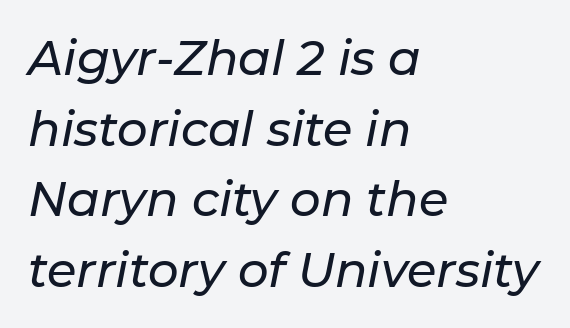
Q: Is the text italic (slanted)? A: Yes, it leans right by about 11 degrees.
Q: Is the text underlined? A: No.
Q: How is the paragraph aligned? A: Left-aligned.
Q: Is the spacing between letters normal or unusually wide? A: Normal.
Q: Is the spacing between lines tight, normal or loose? A: Normal.
Q: Width (condensed, normal, or wide)? A: Normal.
Q: Stroke contrast? A: Low.
Q: x-height? A: Medium.
Q: Monospaced? A: No.
